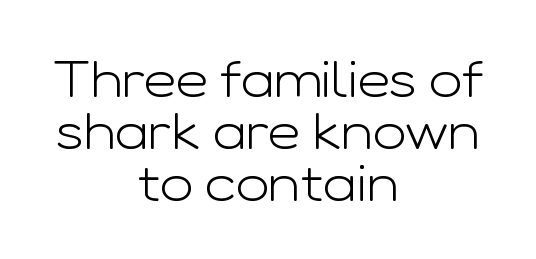
{"serif": "no", "italic": "no", "bold": "no", "weight": "light", "width": "wide", "stroke_contrast": "low", "x_height": "medium", "monospaced": "no", "underline": "no", "align": "center", "line_spacing": "tight", "line_spacing_ratio": 1.04, "letter_spacing": "normal", "letter_spacing_em": 0.0, "glyph_px": 50}
